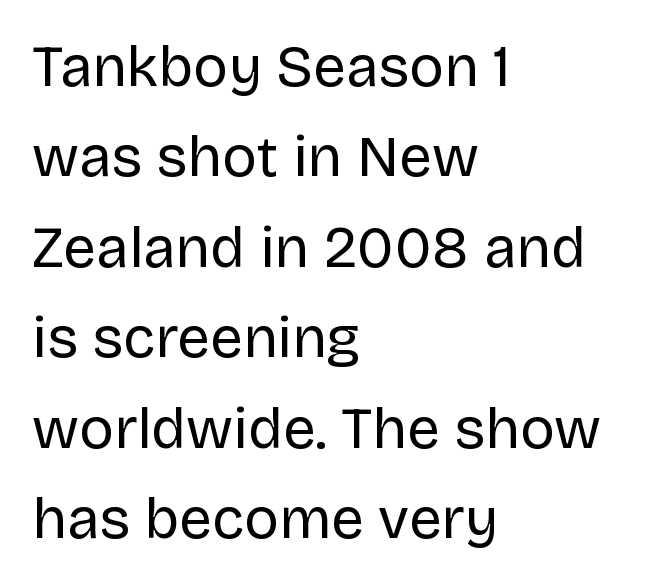
{"serif": "no", "italic": "no", "bold": "no", "weight": "regular", "width": "normal", "stroke_contrast": "low", "x_height": "large", "monospaced": "no", "underline": "no", "align": "left", "line_spacing": "normal", "line_spacing_ratio": 1.56, "letter_spacing": "normal", "letter_spacing_em": 0.0, "glyph_px": 58}
